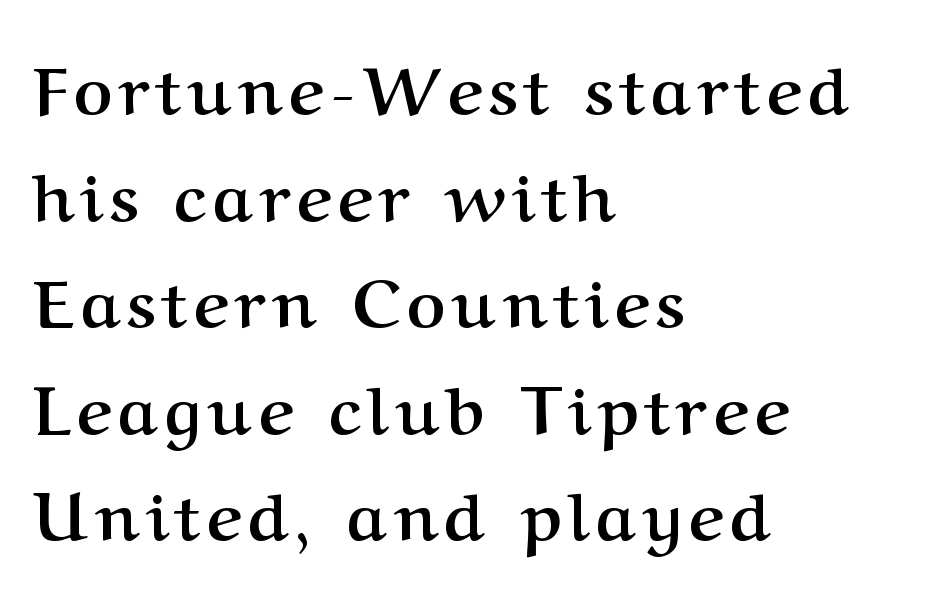
Q: Is the text bold? A: Yes.
Q: Is the text italic (slanted)? A: No, it is upright.
Q: Is the typeface a serif or a sans-serif typeface? A: Serif.
Q: Is the text underlined? A: No.
Q: How is the paragraph aligned? A: Left-aligned.
Q: Is the spacing between lines tight, normal or loose? A: Normal.
Q: Width (condensed, normal, or wide)? A: Normal.
Q: Stroke contrast? A: Medium.
Q: x-height? A: Medium.
Q: Monospaced? A: No.
